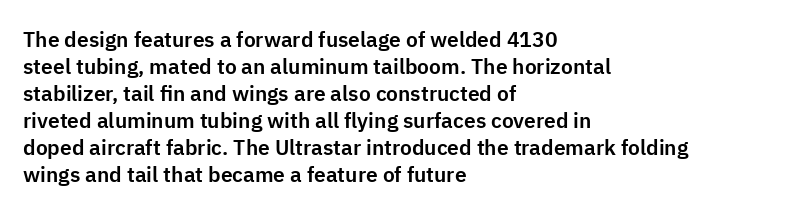
The image shows 21 px text type, upright; set left-aligned, normal line spacing (1.29x), normal letter spacing, not underlined.
